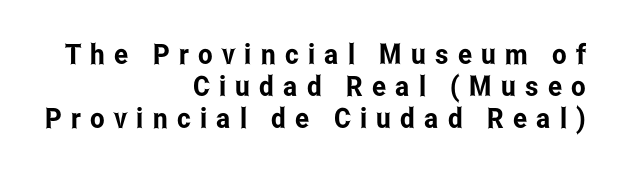
{"serif": "no", "italic": "no", "width": "condensed", "stroke_contrast": "low", "x_height": "medium", "monospaced": "no", "underline": "no", "align": "right", "line_spacing": "tight", "line_spacing_ratio": 1.15, "letter_spacing": "wide", "letter_spacing_em": 0.33, "glyph_px": 28}
